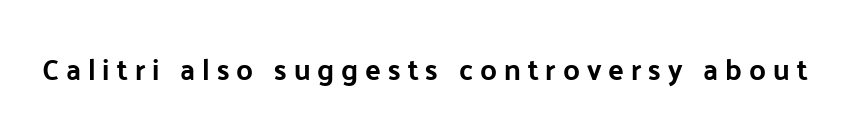
Underline: absent. Spacing verdict: proportional, widths tailored to each character. Heavy-handed strokes throughout: this text is bold. Posture: straight, roman, zero tilt. Typographically, this falls in the sans-serif category. The tracking reads as deliberately expanded to a designer's eye.
